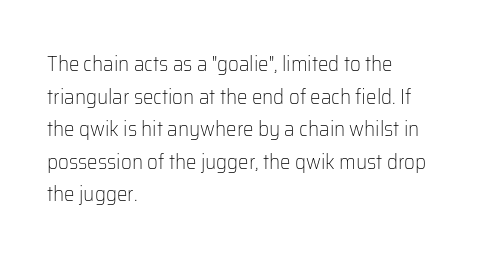
{"italic": "no", "bold": "no", "underline": "no", "align": "left", "line_spacing": "normal", "line_spacing_ratio": 1.55, "letter_spacing": "normal", "letter_spacing_em": 0.0, "glyph_px": 21}
